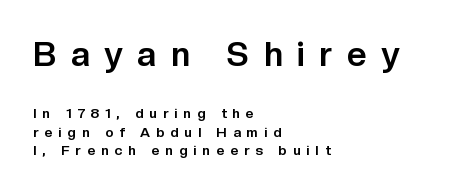
{"serif": "no", "italic": "no", "bold": "yes", "weight": "bold", "width": "normal", "stroke_contrast": "low", "x_height": "medium", "monospaced": "no", "underline": "no", "align": "left", "line_spacing": "normal", "line_spacing_ratio": 1.3, "letter_spacing": "wide", "letter_spacing_em": 0.43, "larger_block": "first", "size_ratio": 2.43, "glyph_px": 34}
